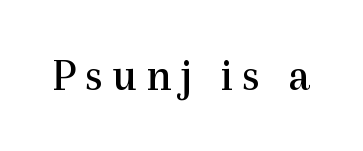
{"serif": "yes", "italic": "no", "bold": "no", "weight": "regular", "width": "normal", "x_height": "medium", "monospaced": "no", "underline": "no", "glyph_px": 46}
